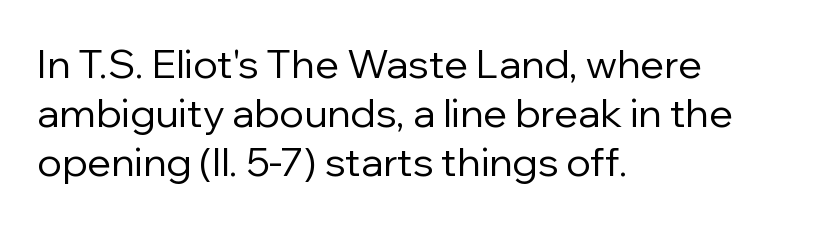
The image shows 40 px regular-weight sans-serif type, upright; set left-aligned, line spacing 1.23x, normal letter spacing, not underlined; low stroke contrast and a medium x-height.
